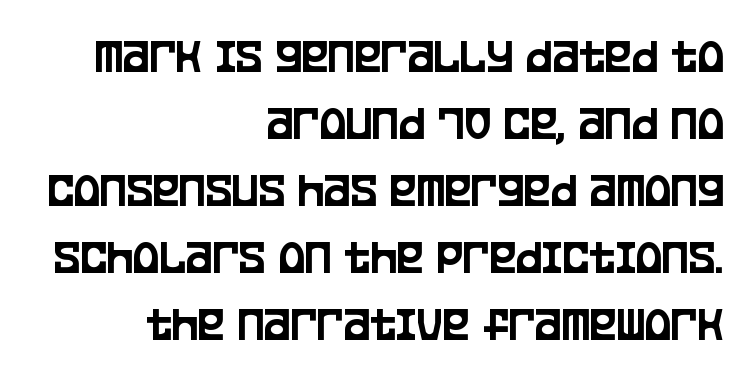
Whoever set this chose a conventional vertical rhythm. If you drew a ruler down the right edge, every line would touch it. Letterform terminals end flat and unadorned throughout the passage. How are the letters spaced? Ordinarily, with no added tracking. Tall strokes in this sample are plumb rather than angled. Decoration check: the copy has no underline.
